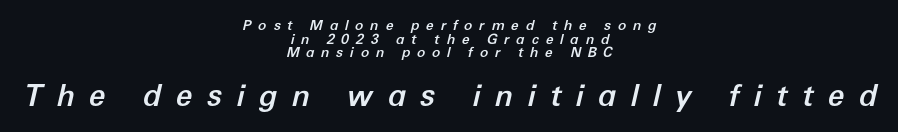
The image shows 30 px text type, italic (leaning right); set centered, tight line spacing (0.98x), unusually wide letter spacing (+0.47 em), not underlined; the second (bottom) block is 2.14x larger; low stroke contrast and a medium x-height.
